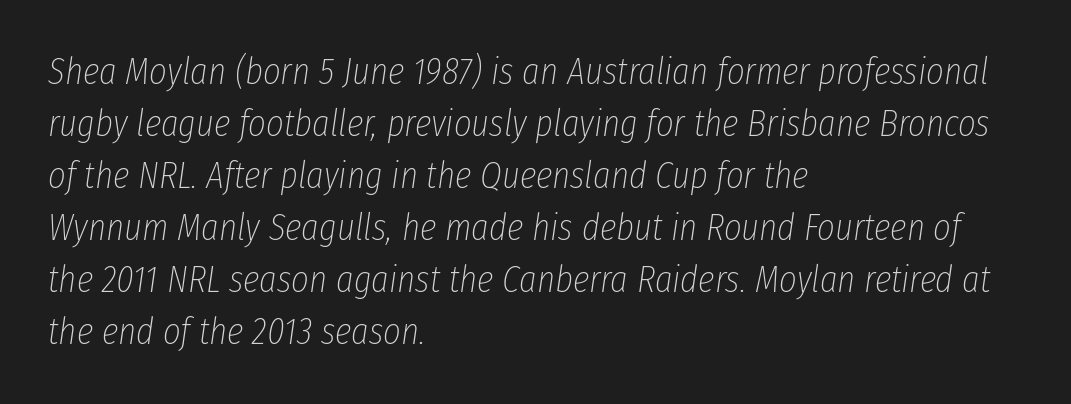
Evenly set lines give the paragraph a standard silhouette. Note the varied advance widths — an 'i' is clearly narrower than an 'm'. Reading down the block, your eye returns to a fixed left position each line. The whole block is typeset with a tilt. The strokes are not fattened; the text isn't bold.
